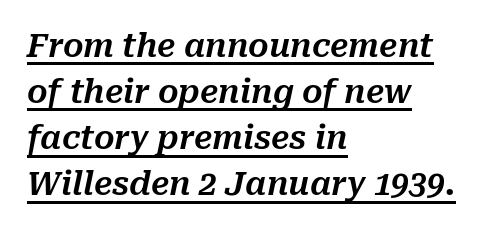
Q: Is the text italic (slanted)? A: Yes, it leans right by about 10 degrees.
Q: Is the text underlined? A: Yes.
Q: How is the paragraph aligned? A: Left-aligned.
Q: Is the spacing between letters normal or unusually wide? A: Normal.
Q: Is the spacing between lines tight, normal or loose? A: Normal.
Q: Width (condensed, normal, or wide)? A: Normal.
Q: Stroke contrast? A: Medium.
Q: x-height? A: Medium.
Q: Monospaced? A: No.
